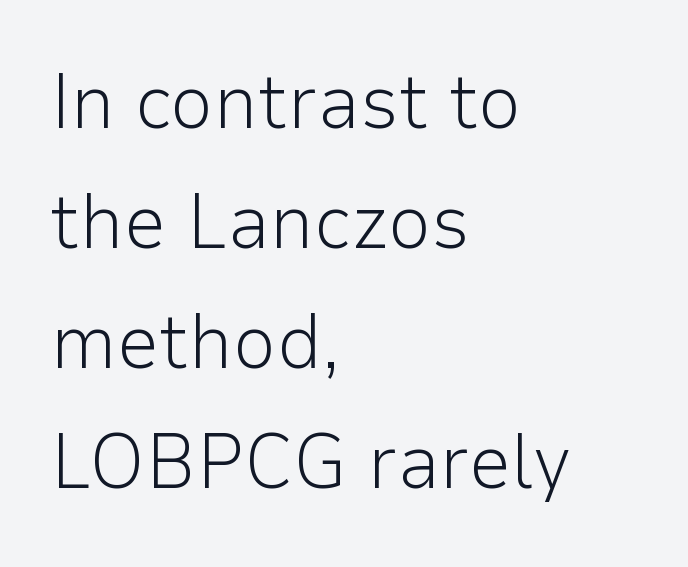
The image shows 77 px light sans-serif type, upright; set left-aligned, normal line spacing (1.56x), normal letter spacing, not underlined; low stroke contrast and a medium x-height.
